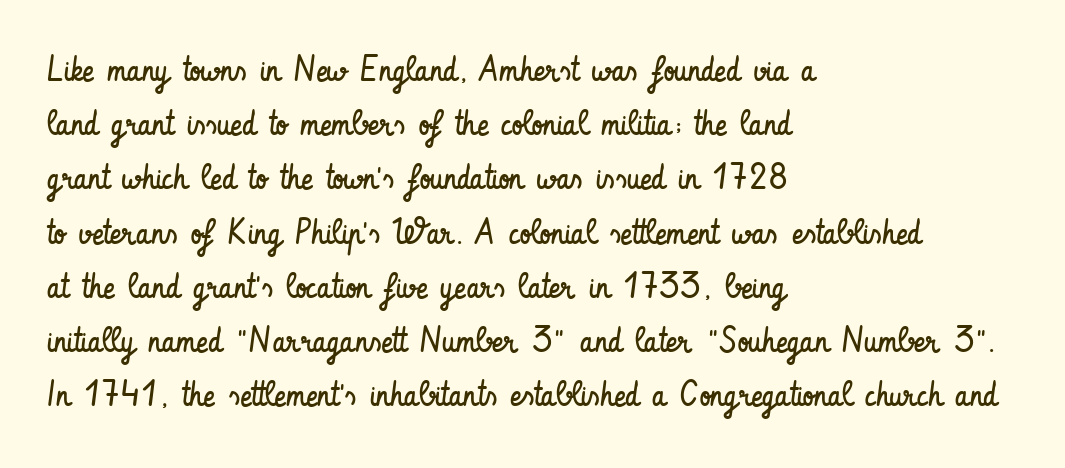
The font sits on the lighter half of the weight spectrum, regular included. Is there any slant? The stems are plumb. Grotesque or geometric, the face here clearly has no serifs. The space directly below the letters is spotless.
